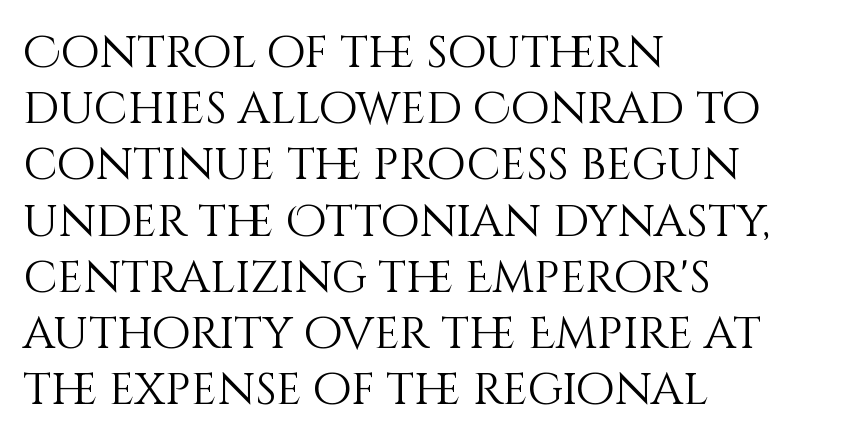
Q: Is the text bold? A: No.
Q: Is the text italic (slanted)? A: No, it is upright.
Q: Is the text underlined? A: No.
Q: How is the paragraph aligned? A: Left-aligned.
Q: Is the spacing between letters normal or unusually wide? A: Normal.
Q: Is the spacing between lines tight, normal or loose? A: Normal.
Q: Width (condensed, normal, or wide)? A: Normal.
Q: Stroke contrast? A: Medium.
Q: x-height? A: Large.
Q: Monospaced? A: No.
